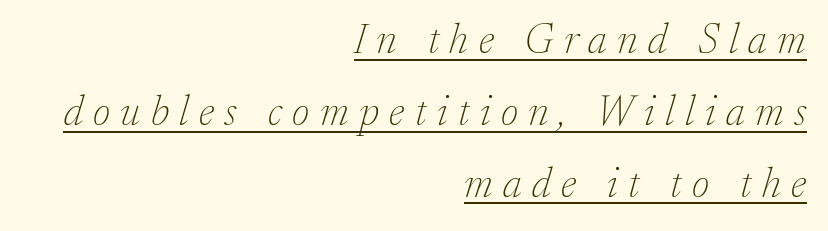
The image shows 42 px thin serif type, italic (leaning right); set right-aligned, line spacing 1.71x, unusually wide letter spacing (+0.25 em), underlined; low stroke contrast and a medium x-height.
